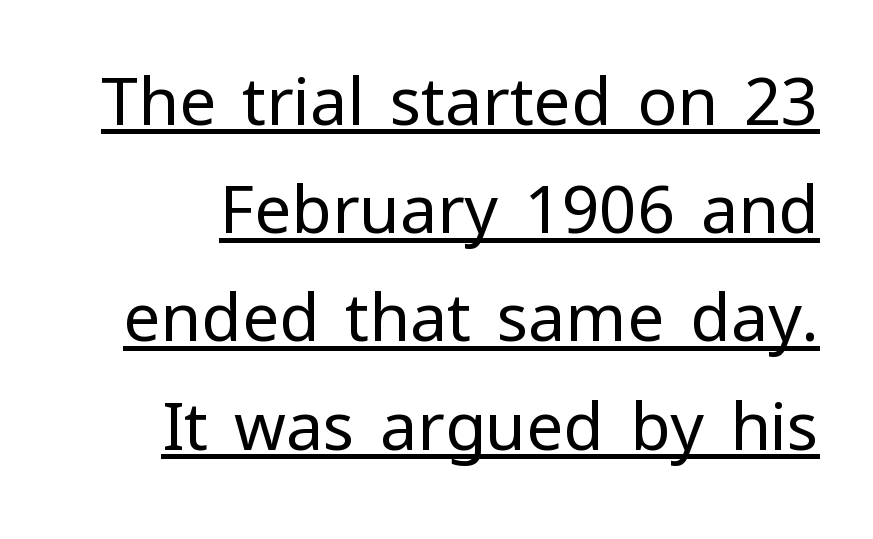
{"serif": "no", "italic": "no", "bold": "no", "weight": "regular", "width": "normal", "stroke_contrast": "low", "x_height": "medium", "monospaced": "no", "underline": "yes", "line_spacing": "normal", "line_spacing_ratio": 1.64, "letter_spacing": "normal", "letter_spacing_em": 0.0, "glyph_px": 66}
